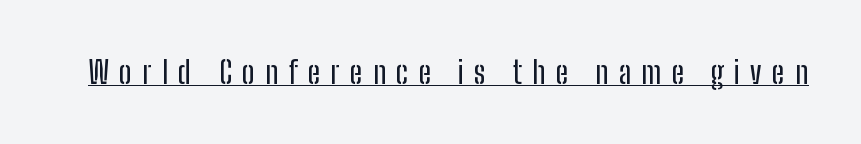
Somebody hit Ctrl+U on this one — the words are underlined. Is the letter spacing exaggerated? Yes — the characters are pushed far apart. Each letter keeps its own natural width here, so spacing adapts to shape. The text was rendered using a sans face with plain stroke endings. A typesetter would mark this as roman, not italic.
